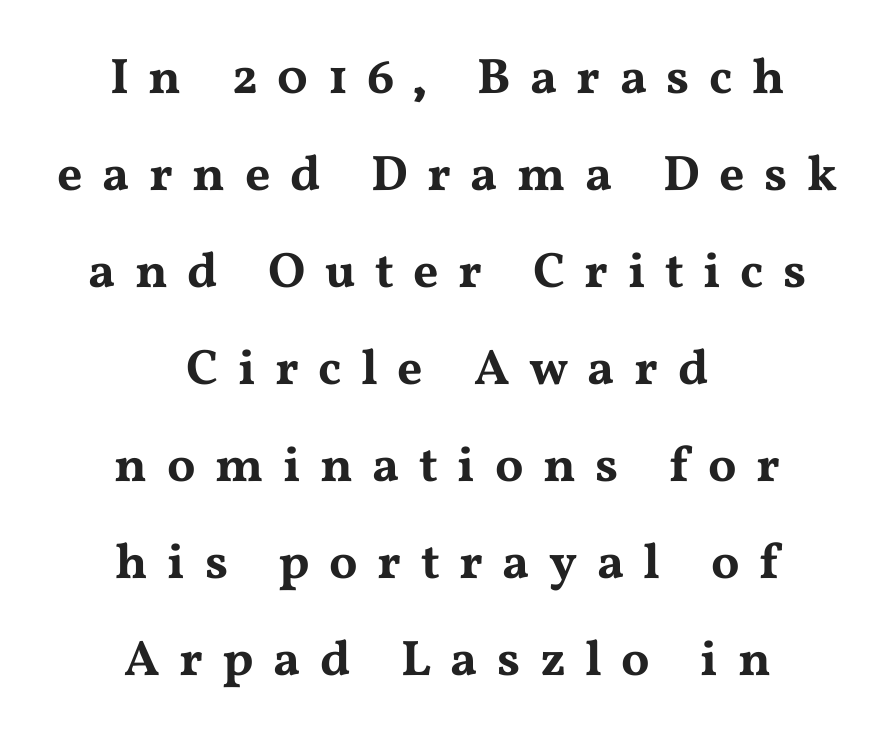
This is roman type, the default non-slanted kind. Descenders hang freely into open space. Is the block centered? Yes — each line is placed symmetrically about the middle. Horizontal bands of white between lines are thick stripes. Stroke terminals: seriffed. The face used here is proportionally spaced, like ordinary book or web type.
